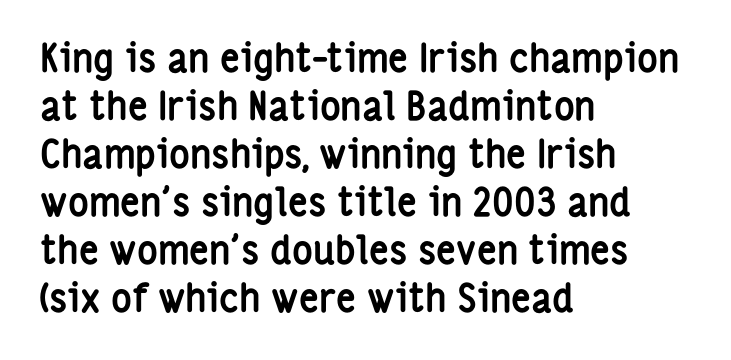
Set as a true bold cut, around the 700 mark. What stands out about the letter spacing? Nothing — it is the standard amount. Do the characters align in a grid? No, the font is proportional. The specimen reads as upright at a glance. No feet cap the strokes, marking this as sans-serif type. The lines are quadded left.
